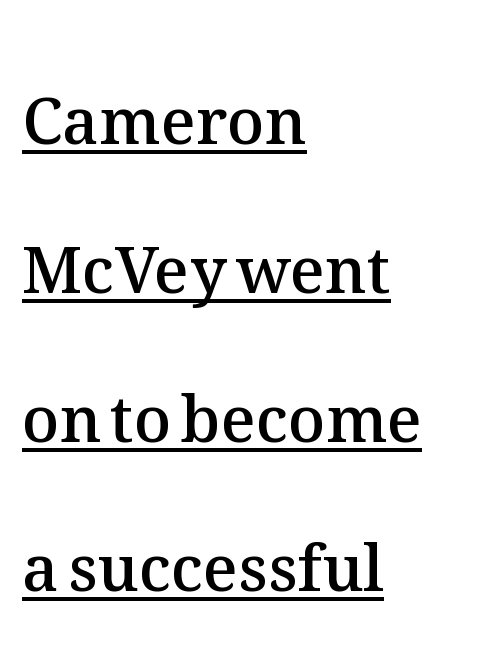
Q: Is the text bold? A: Semi-bold.
Q: Is the text italic (slanted)? A: No, it is upright.
Q: Is the text underlined? A: Yes.
Q: How is the paragraph aligned? A: Left-aligned.
Q: Is the spacing between letters normal or unusually wide? A: Normal.
Q: Is the spacing between lines tight, normal or loose? A: Loose.
Q: Width (condensed, normal, or wide)? A: Normal.
Q: Stroke contrast? A: Medium.
Q: x-height? A: Medium.
Q: Monospaced? A: No.
